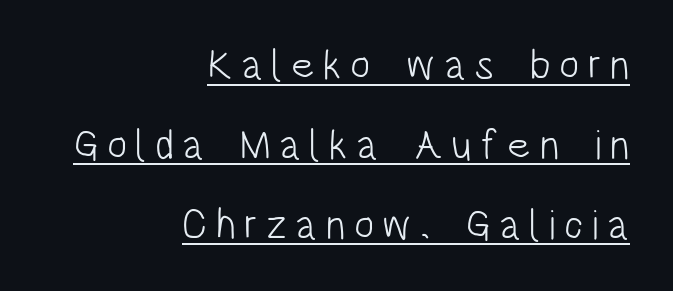
{"serif": "no", "italic": "no", "bold": "no", "weight": "light", "width": "condensed", "stroke_contrast": "low", "x_height": "large", "monospaced": "no", "underline": "yes", "align": "right", "line_spacing": "loose", "line_spacing_ratio": 1.9, "letter_spacing": "wide", "letter_spacing_em": 0.2, "glyph_px": 42}
